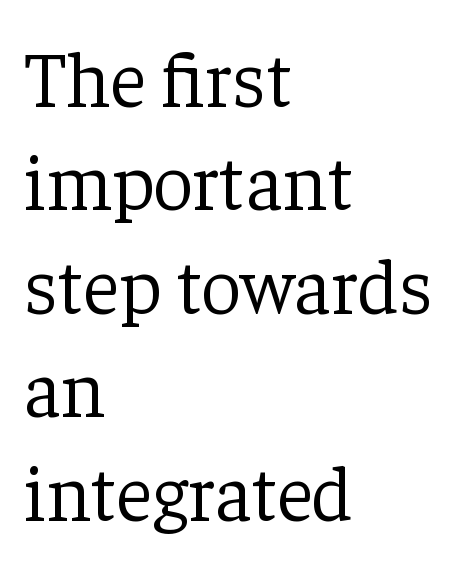
Q: Is the text bold? A: No.
Q: Is the text italic (slanted)? A: No, it is upright.
Q: Is the typeface a serif or a sans-serif typeface? A: Serif.
Q: Is the text underlined? A: No.
Q: How is the paragraph aligned? A: Left-aligned.
Q: Is the spacing between letters normal or unusually wide? A: Normal.
Q: Is the spacing between lines tight, normal or loose? A: Normal.
Q: Width (condensed, normal, or wide)? A: Normal.
Q: Stroke contrast? A: Low.
Q: x-height? A: Medium.
Q: Monospaced? A: No.
